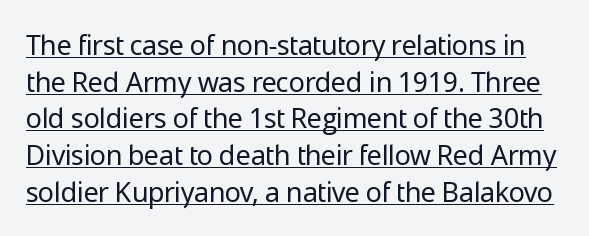
{"italic": "no", "bold": "no", "underline": "yes", "line_spacing": "normal", "line_spacing_ratio": 1.36, "letter_spacing": "normal", "letter_spacing_em": 0.0, "glyph_px": 27}
